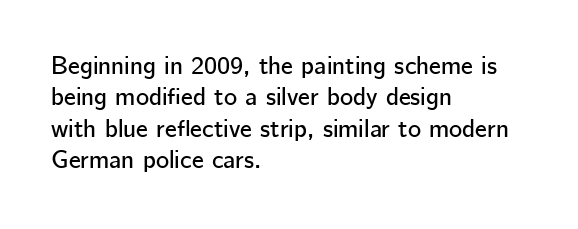
{"italic": "no", "underline": "no", "align": "left", "line_spacing": "normal", "line_spacing_ratio": 1.26, "letter_spacing": "normal", "letter_spacing_em": 0.0, "glyph_px": 25}
